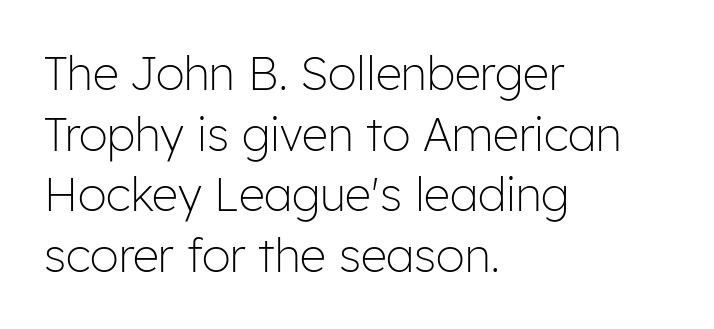
{"serif": "no", "italic": "no", "bold": "no", "weight": "light", "width": "normal", "stroke_contrast": "low", "x_height": "medium", "monospaced": "no", "underline": "no", "align": "left", "line_spacing": "normal", "line_spacing_ratio": 1.32, "letter_spacing": "normal", "letter_spacing_em": 0.0, "glyph_px": 46}
